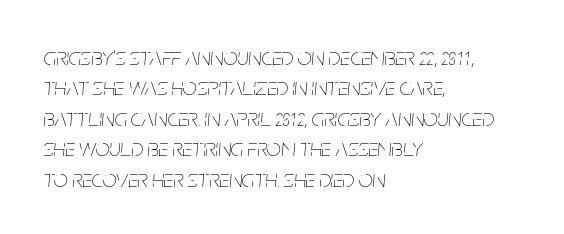
Q: Is the text bold? A: No.
Q: Is the text italic (slanted)? A: Yes, it leans right by about 5 degrees.
Q: Is the text underlined? A: No.
Q: How is the paragraph aligned? A: Left-aligned.
Q: Is the spacing between letters normal or unusually wide? A: Normal.
